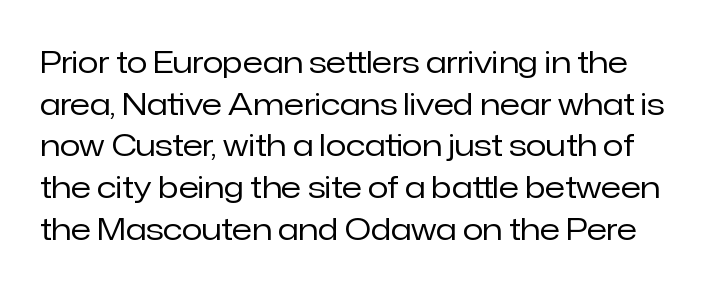
Spacing between characters is what you'd get straight out of the box. Think of a printed novel: that variable character pitch is what you see here. Whoever set this chose a conventional vertical rhythm. The string is rendered with underlining switched off.
